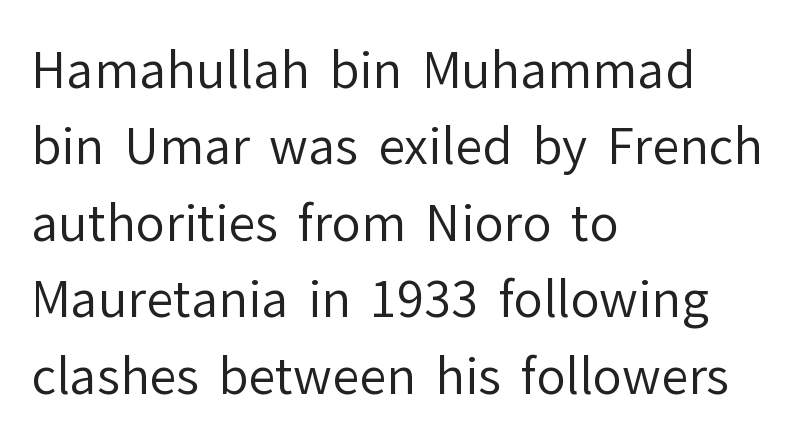
{"serif": "no", "italic": "no", "bold": "no", "weight": "regular", "width": "normal", "stroke_contrast": "low", "x_height": "medium", "monospaced": "no", "underline": "no", "align": "left", "line_spacing": "normal", "line_spacing_ratio": 1.56, "letter_spacing": "normal", "letter_spacing_em": 0.0, "glyph_px": 49}
